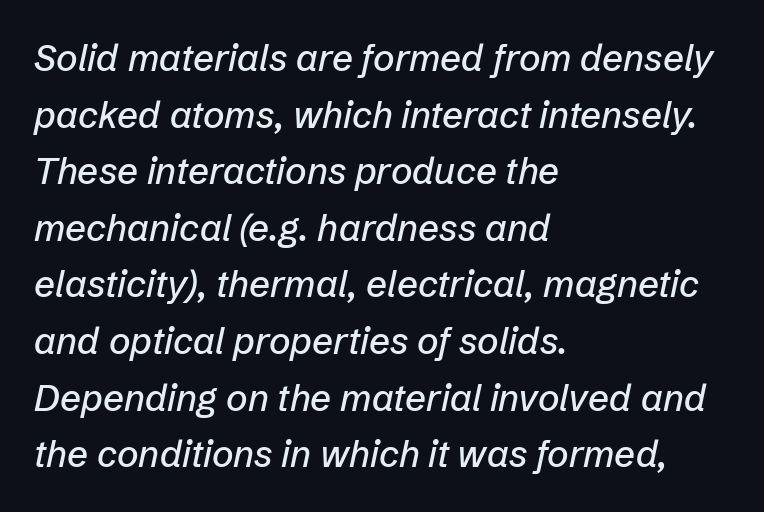
{"italic": "yes", "lean": "right", "slant_degrees": 12, "width": "normal", "stroke_contrast": "low", "x_height": "medium", "monospaced": "no", "underline": "no", "align": "left", "line_spacing": "normal", "line_spacing_ratio": 1.53, "letter_spacing": "normal", "letter_spacing_em": 0.0, "glyph_px": 37}
